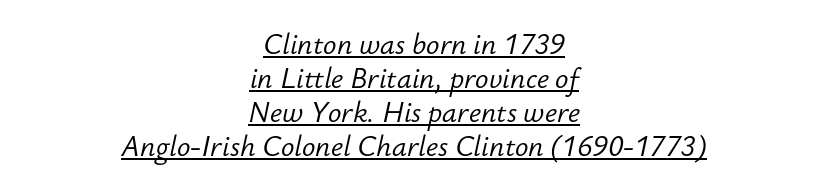
Q: Is the text bold? A: No.
Q: Is the text italic (slanted)? A: Yes, it leans right by about 12 degrees.
Q: Is the text underlined? A: Yes.
Q: How is the paragraph aligned? A: Centered.
Q: Is the spacing between letters normal or unusually wide? A: Normal.
Q: Width (condensed, normal, or wide)? A: Normal.
Q: Stroke contrast? A: Low.
Q: x-height? A: Small.
Q: Monospaced? A: No.
